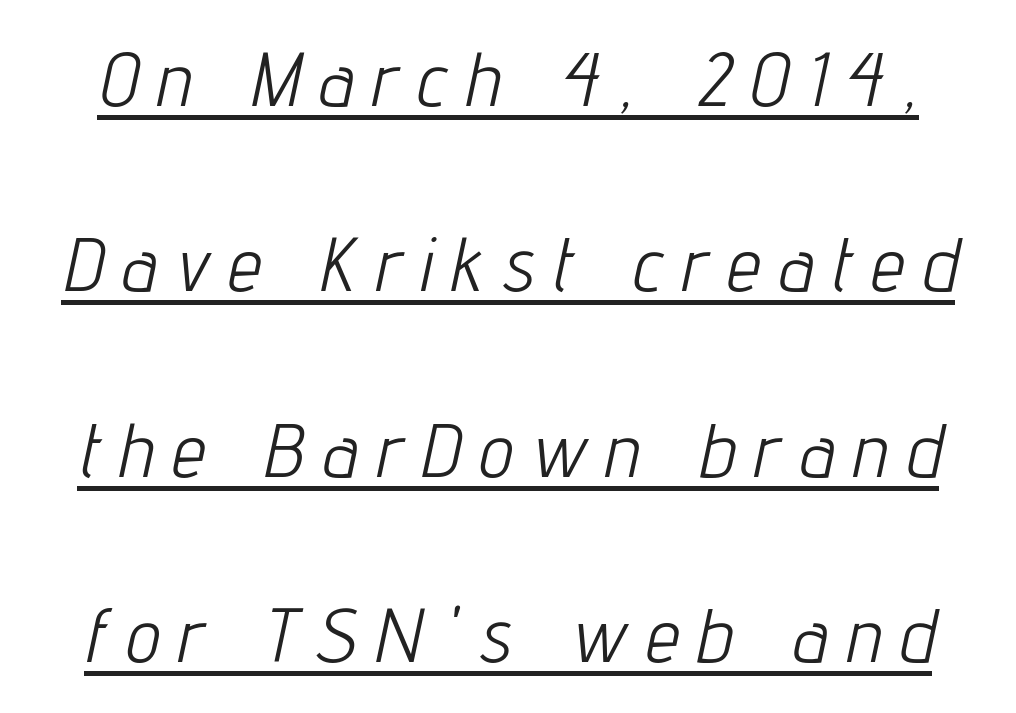
Q: Is the text bold? A: No.
Q: Is the text italic (slanted)? A: Yes, it leans right by about 12 degrees.
Q: Is the text underlined? A: Yes.
Q: Is the spacing between letters normal or unusually wide? A: Unusually wide.
Q: Is the spacing between lines tight, normal or loose? A: Loose.
Q: Width (condensed, normal, or wide)? A: Condensed.
Q: Stroke contrast? A: Low.
Q: x-height? A: Medium.
Q: Monospaced? A: No.
